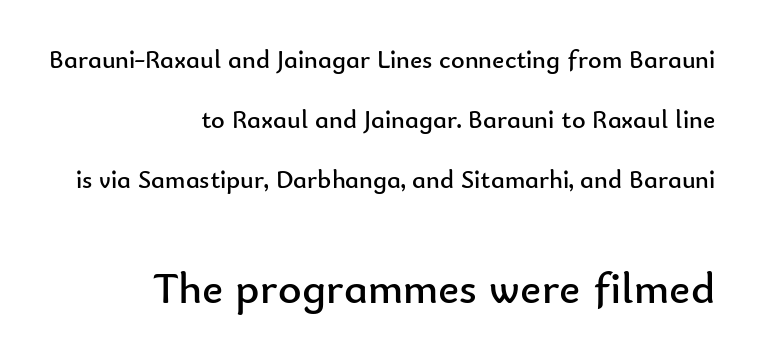
Honestly, the rows look like they've been pulled way apart. Serifs: no, the terminals of the letterforms are clean. The weight tops out at a normal text grade. Is the letter spacing exaggerated? No — it looks like the ordinary default.
